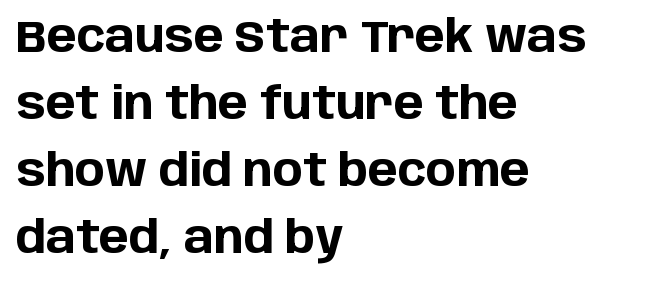
{"serif": "no", "italic": "no", "bold": "yes", "weight": "bold", "width": "normal", "stroke_contrast": "low", "x_height": "large", "monospaced": "no", "underline": "no", "align": "left", "line_spacing": "normal", "line_spacing_ratio": 1.49, "letter_spacing": "normal", "letter_spacing_em": 0.0, "glyph_px": 45}
